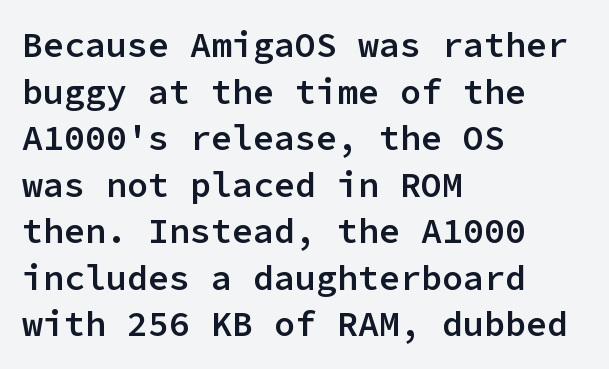
The image shows 35 px semibold sans-serif type, upright, monospaced; set left-aligned, normal line spacing (1.33x), normal letter spacing, not underlined; low stroke contrast and a medium x-height.
